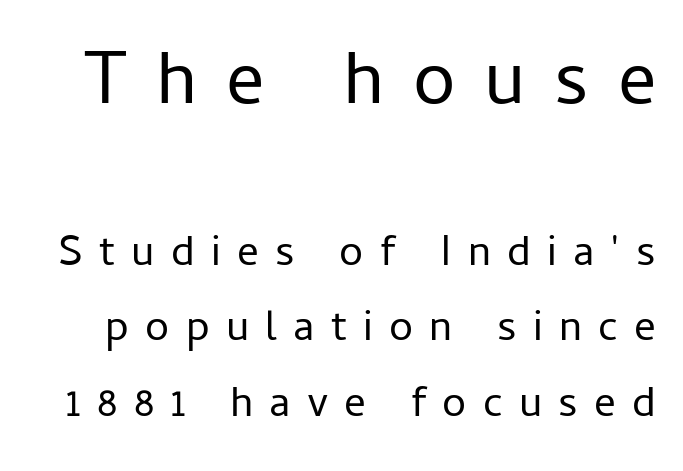
Q: Is the text bold? A: No.
Q: Is the text italic (slanted)? A: No, it is upright.
Q: Is the typeface a serif or a sans-serif typeface? A: Sans-serif.
Q: Is the text underlined? A: No.
Q: Is the spacing between letters normal or unusually wide? A: Unusually wide.
Q: Which block of text is set in a larger size, the first (top) or the second (bottom)? A: The first (top) one.
Q: Width (condensed, normal, or wide)? A: Normal.
Q: Stroke contrast? A: Low.
Q: x-height? A: Medium.
Q: Monospaced? A: No.
